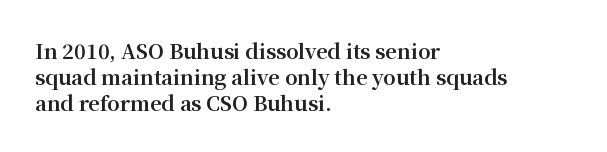
The image shows 20 px bold type, upright; set left-aligned, normal line spacing (1.29x), normal letter spacing, not underlined.
